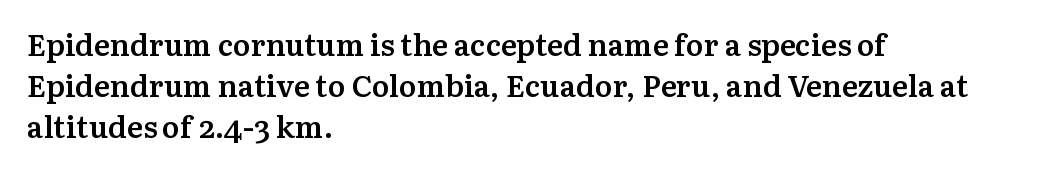
{"serif": "yes", "italic": "no", "bold": "semi", "weight": "semibold", "width": "normal", "stroke_contrast": "medium", "x_height": "medium", "monospaced": "no", "underline": "no", "align": "left", "line_spacing": "normal", "line_spacing_ratio": 1.37, "letter_spacing": "normal", "letter_spacing_em": 0.0, "glyph_px": 30}
